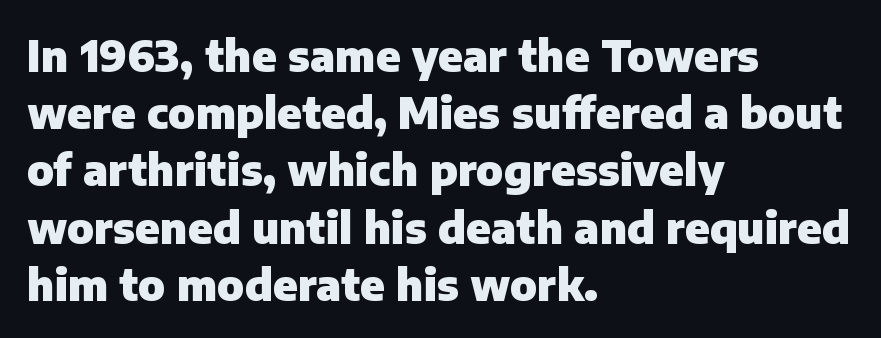
The image shows 43 px heavy sans-serif type, upright; set left-aligned, normal line spacing (1.33x), normal letter spacing, not underlined; low stroke contrast and a medium x-height.
